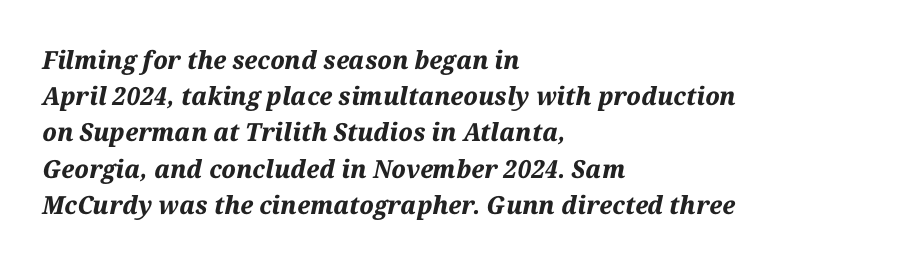
This sample keeps an unexceptional amount of space between lines. Glyph-to-glyph distance matches everyday printed text. The strokes are fattened all the way to bold. Designer's note — italics engaged. Just letters on the line, the space beneath them empty.
